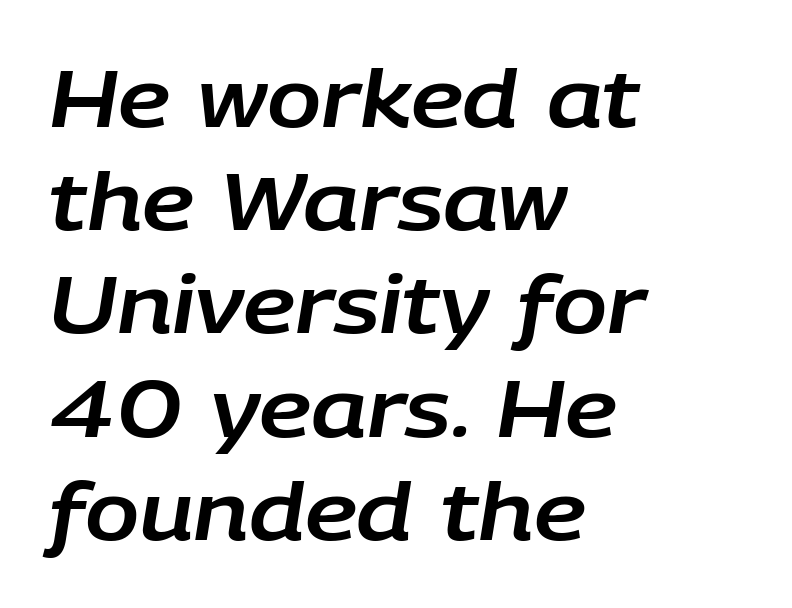
Spacing verdict: proportional, widths tailored to each character. Unmarked baselines from the first word to the last. Standard letterfit; no display-style spreading of the glyphs. The rendering anchors every line to the left-hand side. Posture: slanted.
